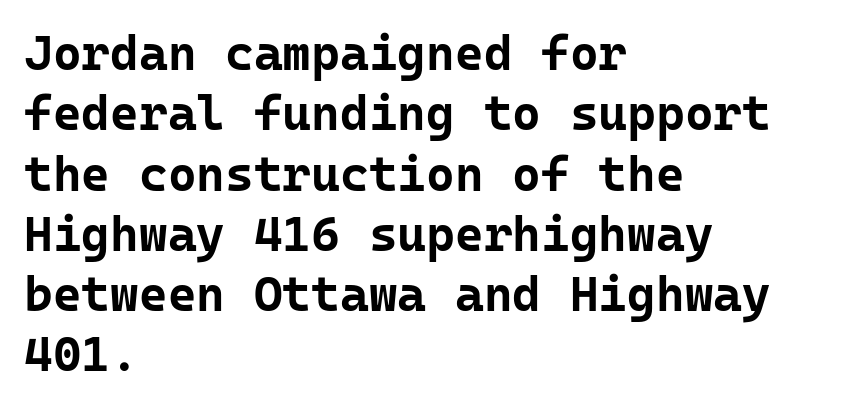
Q: Is the text bold? A: Yes.
Q: Is the text italic (slanted)? A: No, it is upright.
Q: Is the typeface a serif or a sans-serif typeface? A: Sans-serif.
Q: Is the text underlined? A: No.
Q: How is the paragraph aligned? A: Left-aligned.
Q: Is the spacing between letters normal or unusually wide? A: Normal.
Q: Width (condensed, normal, or wide)? A: Normal.
Q: Stroke contrast? A: Low.
Q: x-height? A: Medium.
Q: Monospaced? A: Yes.
